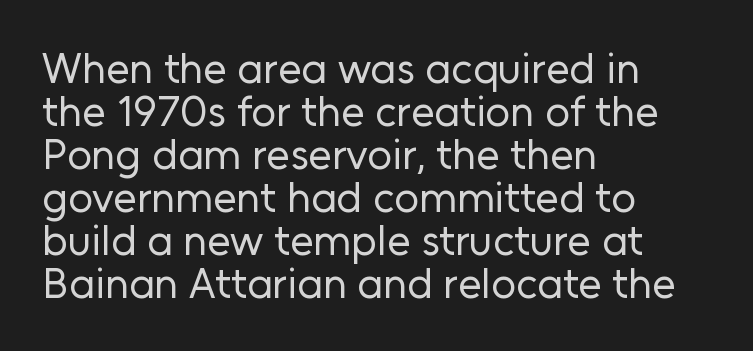
{"serif": "no", "italic": "no", "bold": "no", "weight": "regular", "width": "normal", "stroke_contrast": "low", "x_height": "medium", "monospaced": "no", "underline": "no", "align": "left", "line_spacing": "tight", "line_spacing_ratio": 1.0, "letter_spacing": "normal", "letter_spacing_em": 0.0, "glyph_px": 43}
